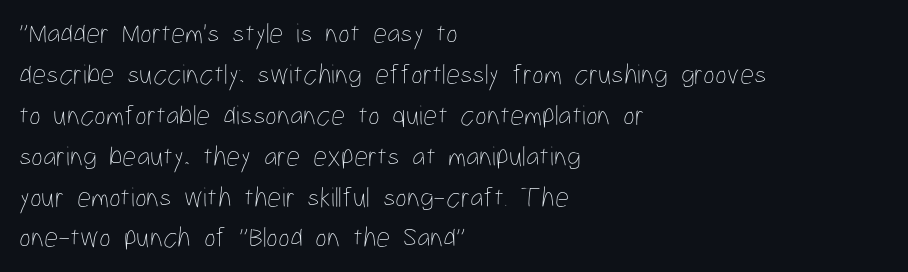
Weight: not bold — regular or lighter. Spacing verdict: proportional, widths tailored to each character. The text block is weighted toward the left margin, trailing off unevenly rightward. The designer left line spacing at the default. The font's upright variant was chosen for this text.
